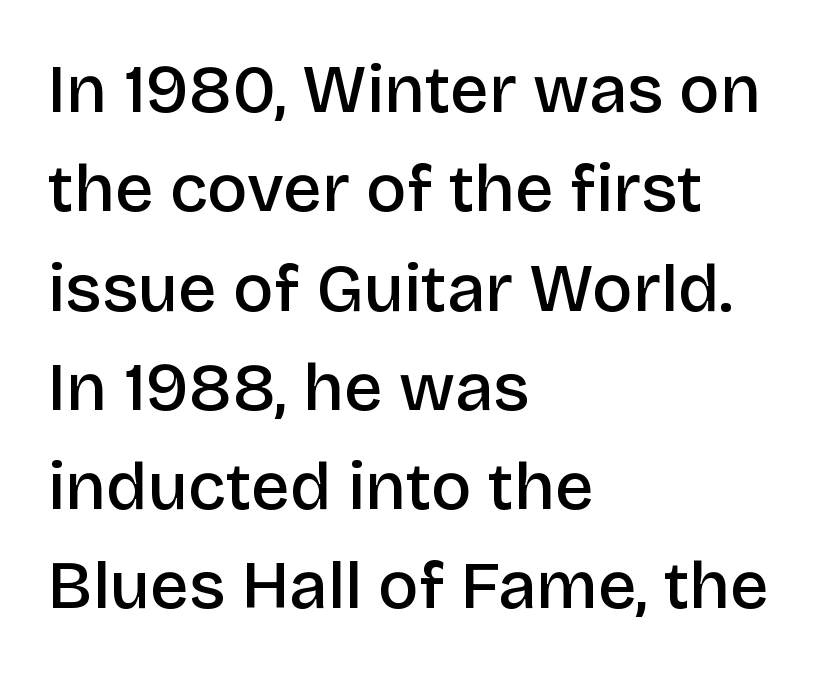
{"serif": "no", "italic": "no", "bold": "semi", "weight": "semibold", "width": "normal", "stroke_contrast": "low", "x_height": "large", "monospaced": "no", "underline": "no", "align": "left", "line_spacing": "normal", "line_spacing_ratio": 1.46, "letter_spacing": "normal", "letter_spacing_em": 0.0, "glyph_px": 68}
